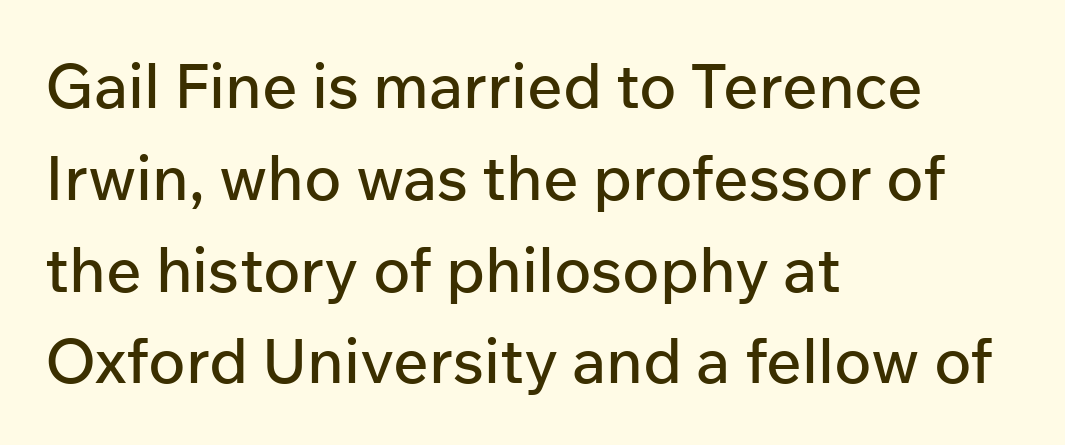
{"serif": "no", "italic": "no", "width": "normal", "stroke_contrast": "low", "x_height": "medium", "monospaced": "no", "underline": "no", "align": "left", "line_spacing": "normal", "line_spacing_ratio": 1.48, "letter_spacing": "normal", "letter_spacing_em": 0.0, "glyph_px": 62}
